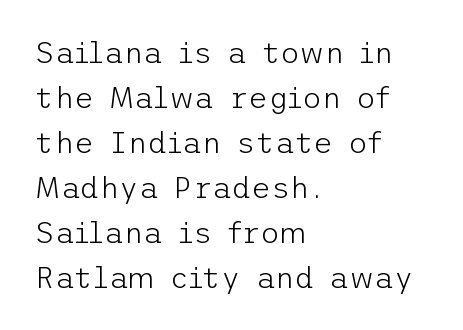
These lines are set flush left with a ragged right edge. The strip under each line holds only bare page. The tracking reads as untouched default to a designer's eye. Unbolded letterforms with no extra heft.
